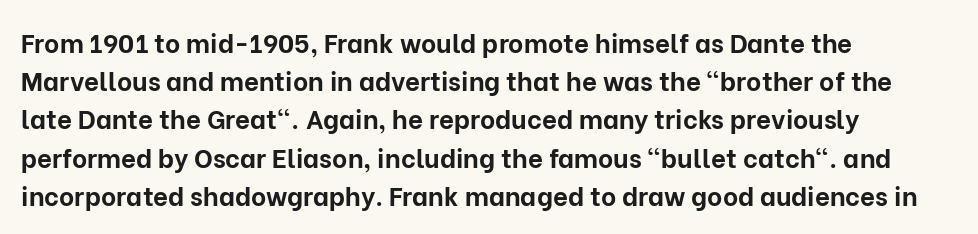
One glance says typical: line gaps are just what's usual. Students, note that the glyphs here touch the page at normal intervals. When letters stand straight like this, we call the style roman or upright. The string is rendered with underlining switched off. Casual observation: everything's shoved over to the left.
